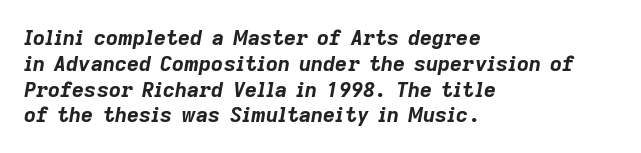
The image shows 21 px bold type, italic (leaning right); set left-aligned, line spacing 1.23x, normal letter spacing, not underlined.
